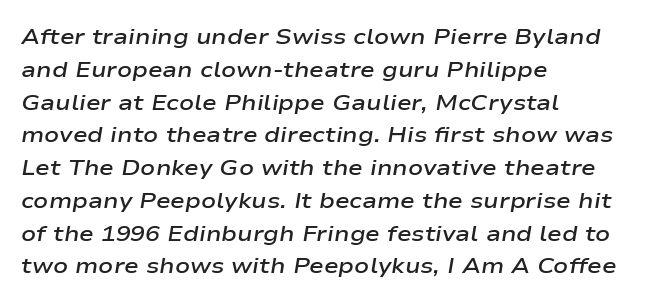
Q: Is the text bold? A: Semi-bold.
Q: Is the text italic (slanted)? A: Yes, it leans right by about 9 degrees.
Q: Is the text underlined? A: No.
Q: How is the paragraph aligned? A: Left-aligned.
Q: Is the spacing between letters normal or unusually wide? A: Normal.
Q: Is the spacing between lines tight, normal or loose? A: Normal.
